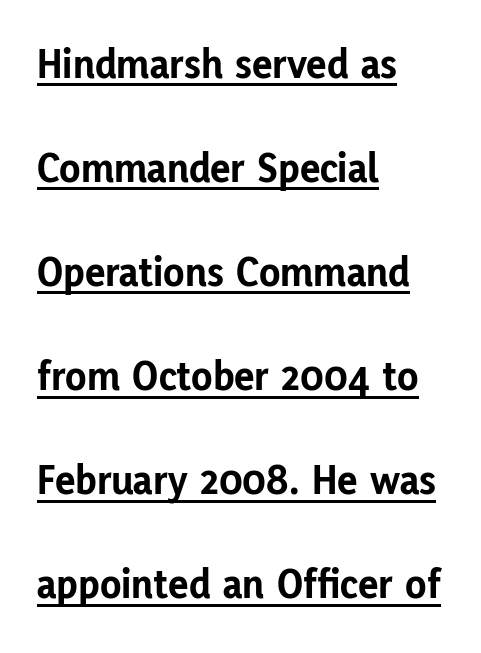
{"serif": "no", "italic": "no", "bold": "yes", "weight": "bold", "width": "normal", "stroke_contrast": "low", "x_height": "medium", "monospaced": "no", "underline": "yes", "align": "left", "line_spacing": "loose", "line_spacing_ratio": 2.42, "letter_spacing": "normal", "letter_spacing_em": 0.0, "glyph_px": 43}
